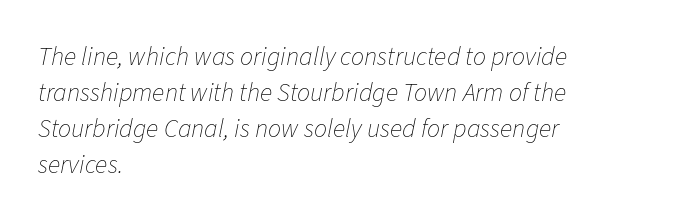
Q: Is the text bold? A: No.
Q: Is the text italic (slanted)? A: Yes, it leans right by about 11 degrees.
Q: Is the text underlined? A: No.
Q: How is the paragraph aligned? A: Left-aligned.
Q: Is the spacing between letters normal or unusually wide? A: Normal.
Q: Is the spacing between lines tight, normal or loose? A: Normal.
